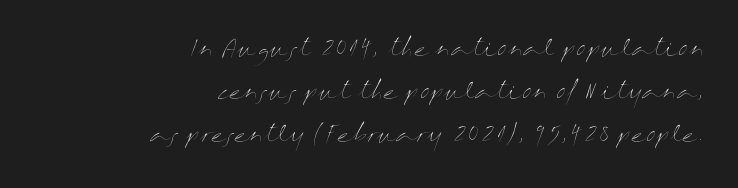
Q: Is the text bold? A: No.
Q: Is the text italic (slanted)? A: Yes.
Q: Is the text underlined? A: No.
Q: How is the paragraph aligned? A: Right-aligned.
Q: Is the spacing between letters normal or unusually wide? A: Normal.
Q: Is the spacing between lines tight, normal or loose? A: Loose.
